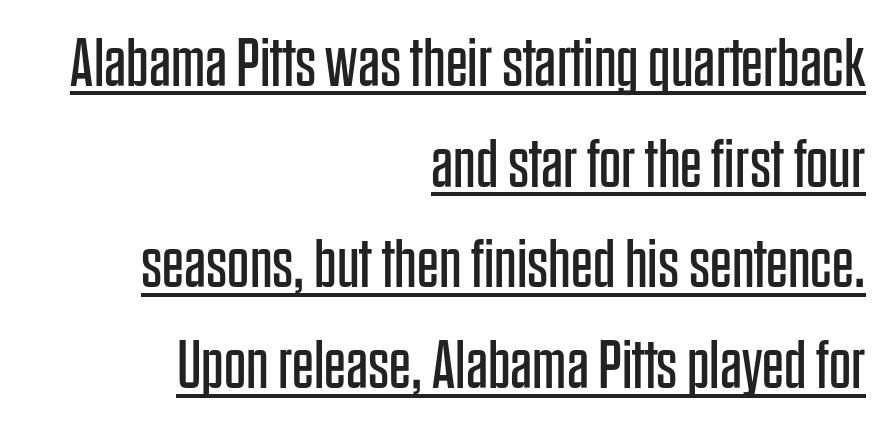
Designer's note — italics off, roman on. This sample is right-justified, so line beginnings fall wherever the words allow. The typesetter has applied underlining to the passage shown. Each word holds together tightly as a unit, with standard inter-letter gaps. Leading: standard.
